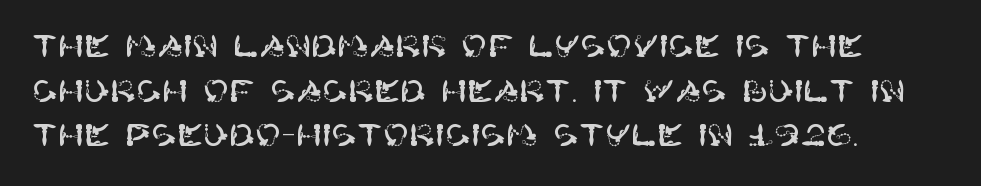
{"serif": "no", "italic": "no", "width": "normal", "stroke_contrast": "high", "x_height": "large", "underline": "no", "line_spacing": "normal", "line_spacing_ratio": 1.44, "letter_spacing": "normal", "letter_spacing_em": 0.0, "glyph_px": 31}
